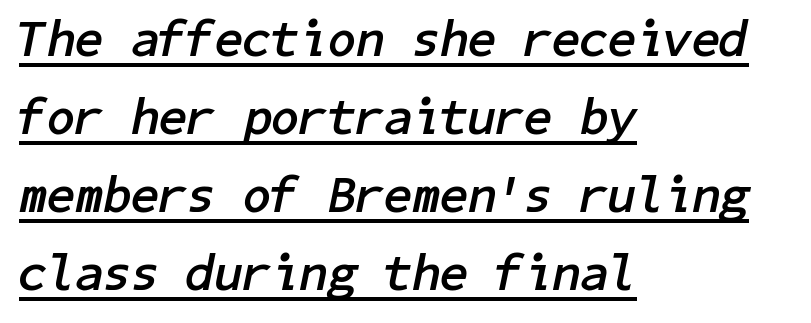
Observe the ordinary spacing: letters are neighbours, not strangers. The string is rendered with underlining switched on. Line spacing here is normal. The passage shown leans; its letterforms are oblique. Each line starts at the same left margin while the right side varies.
